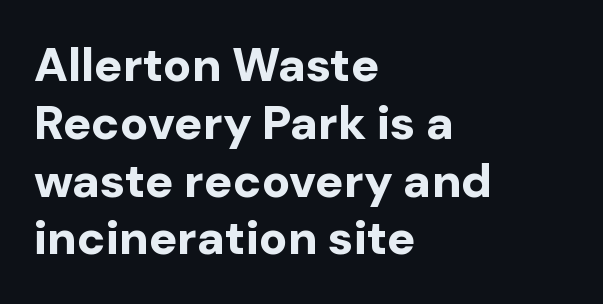
{"serif": "no", "italic": "no", "bold": "yes", "weight": "bold", "width": "normal", "stroke_contrast": "low", "x_height": "medium", "monospaced": "no", "underline": "no", "align": "left", "line_spacing_ratio": 1.23, "letter_spacing": "normal", "letter_spacing_em": 0.0, "glyph_px": 47}
